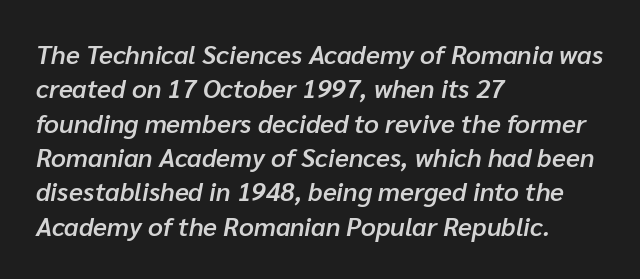
{"italic": "yes", "lean": "right", "slant_degrees": 10, "bold": "semi", "underline": "no", "align": "left", "line_spacing": "normal", "line_spacing_ratio": 1.32, "letter_spacing": "normal", "letter_spacing_em": 0.0, "glyph_px": 26}
